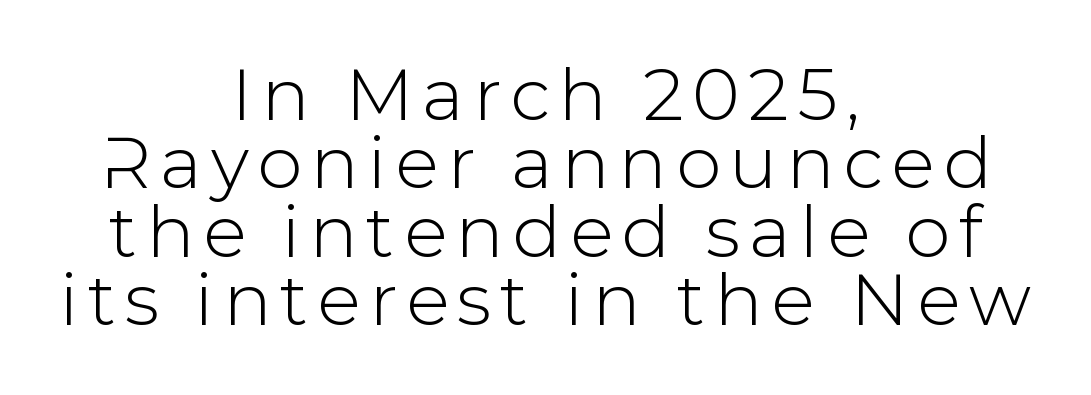
This rendering features lettering with no underline. Does the copy run flush right? No — it is centered line by line. Are there feet on the stems? There aren't — it's a sans. Each letter keeps its own natural width here, so spacing adapts to shape. This sample trades vertical openness for compactness between lines. The letters stand straight up with perfectly vertical stems.
